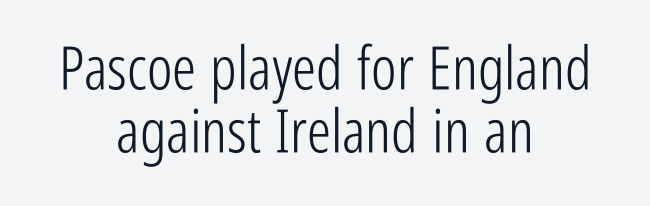
Every stem runs plumb, perpendicular to the baseline. The typesetting does not lean heavy: it is not bold. Standard letterfit; no display-style spreading of the glyphs. The compositor balanced each line on the midline. Quick note: underline off. Looks like regular typesetting: each glyph gets only the width it needs.
